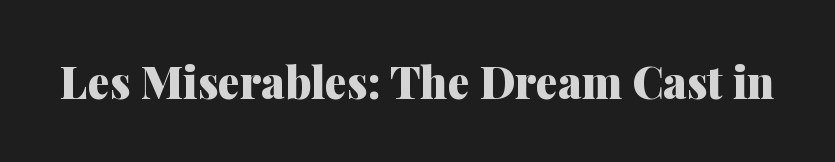
Letter spacing: default. A serif font was chosen for this passage. Set as a true bold cut, around the 700 mark. Posture: vertical. Just letters on the line, the space beneath them empty.
